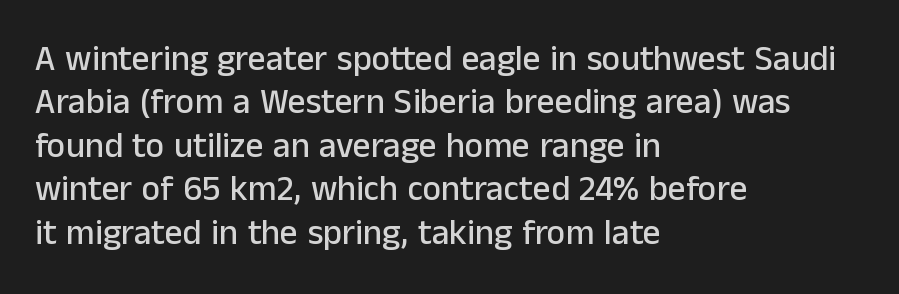
{"serif": "no", "italic": "no", "width": "normal", "stroke_contrast": "low", "x_height": "medium", "monospaced": "no", "underline": "no", "align": "left", "line_spacing_ratio": 1.24, "letter_spacing": "normal", "letter_spacing_em": 0.0, "glyph_px": 35}
